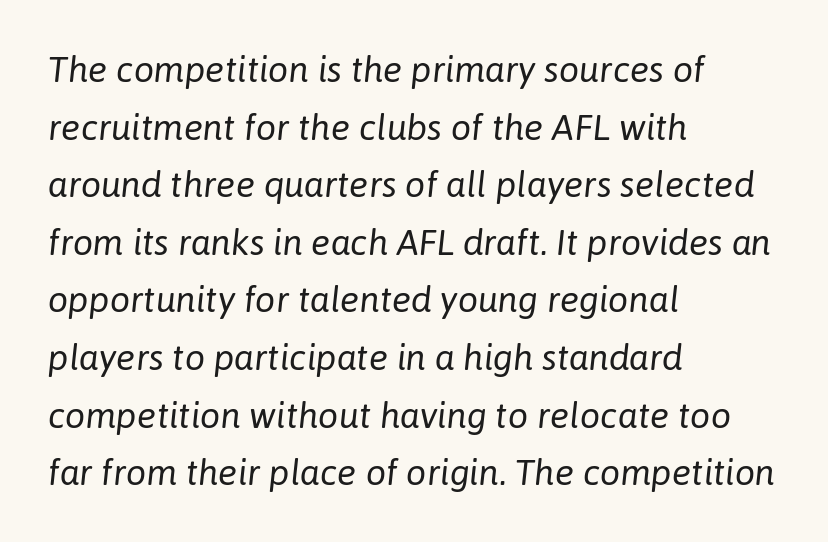
{"italic": "yes", "lean": "right", "slant_degrees": 6, "bold": "no", "weight": "regular", "width": "normal", "stroke_contrast": "low", "x_height": "medium", "monospaced": "no", "underline": "no", "align": "left", "line_spacing": "normal", "line_spacing_ratio": 1.6, "letter_spacing": "normal", "letter_spacing_em": 0.0, "glyph_px": 36}
